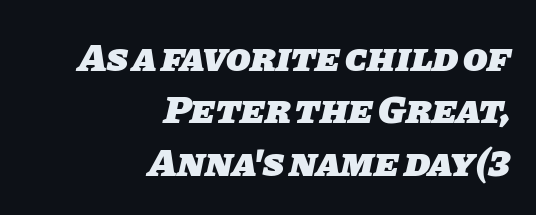
{"bold": "yes", "weight": "heavy", "width": "normal", "stroke_contrast": "low", "x_height": "large", "monospaced": "no", "underline": "no", "align": "right", "line_spacing": "normal", "line_spacing_ratio": 1.31, "letter_spacing": "normal", "letter_spacing_em": 0.0, "glyph_px": 40}
